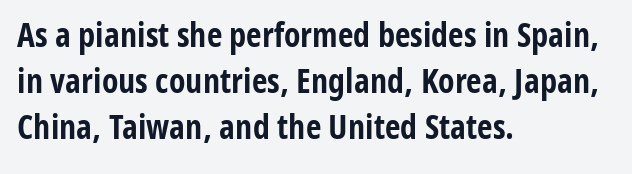
The designer went with a sans here, leaving each stem footless. The ragged edge is on the right, which tells us the setting is flush left. A typesetter would call this proportional, since set widths differ per character. What stands out about the letter spacing? Nothing — it is the standard amount.
